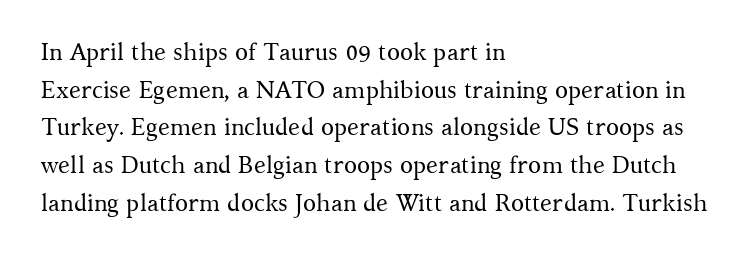
The setting favours the left margin, as ordinary paragraphs usually do. The face looks like a standard text weight, possibly lighter. Each row of text sits above clean, open space. Posture: straight, roman, zero tilt.
